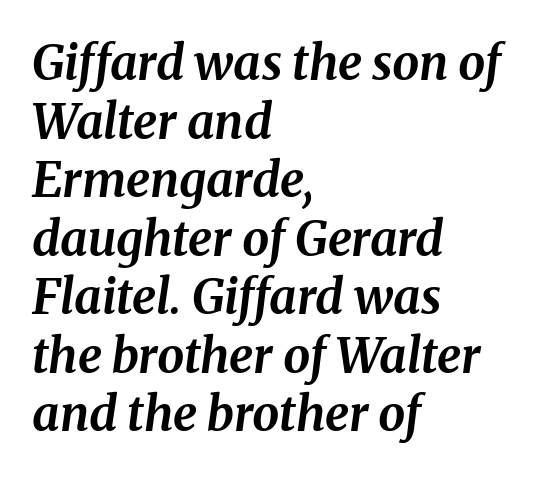
The image shows 48 px bold type, italic (leaning right); set left-aligned, line spacing 1.22x, normal letter spacing, not underlined; medium stroke contrast and a medium x-height.
